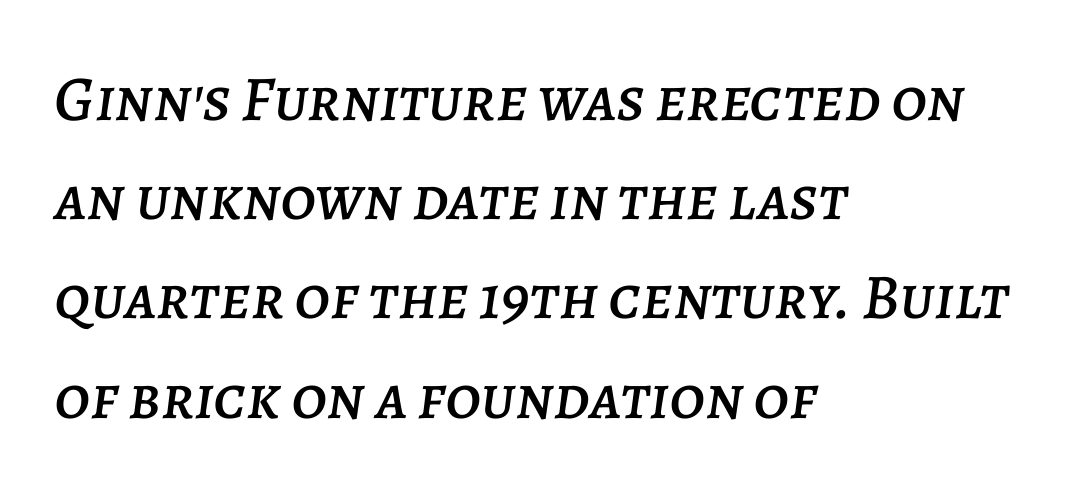
Q: Is the text italic (slanted)? A: Yes, it leans right by about 7 degrees.
Q: Is the text underlined? A: No.
Q: How is the paragraph aligned? A: Left-aligned.
Q: Is the spacing between letters normal or unusually wide? A: Normal.
Q: Is the spacing between lines tight, normal or loose? A: Normal.
Q: Width (condensed, normal, or wide)? A: Normal.
Q: Stroke contrast? A: Low.
Q: x-height? A: Large.
Q: Monospaced? A: No.
